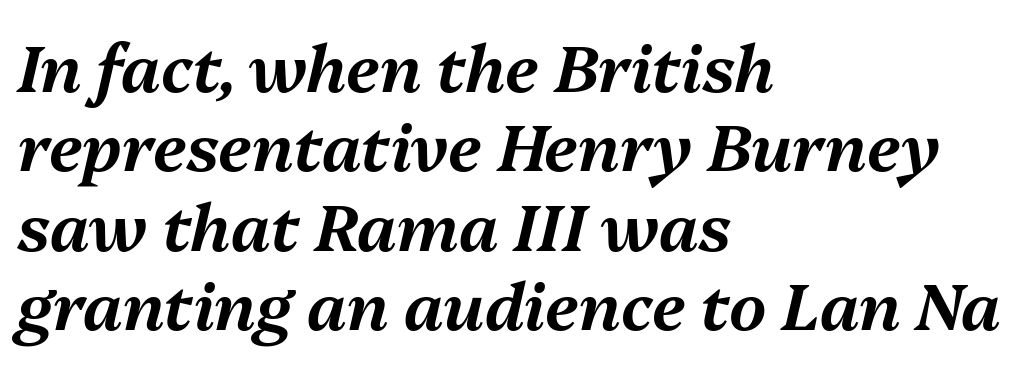
Posture: slanted. Nobody touched the tracking dial on this one. Proportional: the letters do not fall into vertical columns. Alignment: flush left. Just letters on the line, the space beneath them empty.
